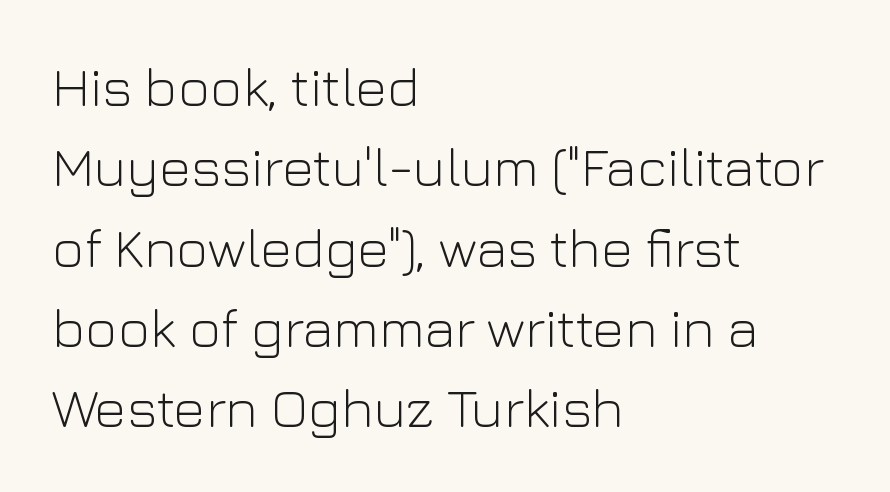
{"serif": "no", "italic": "no", "bold": "no", "weight": "light", "width": "normal", "stroke_contrast": "low", "x_height": "medium", "monospaced": "no", "underline": "no", "align": "left", "line_spacing": "normal", "line_spacing_ratio": 1.46, "letter_spacing": "normal", "letter_spacing_em": 0.0, "glyph_px": 55}
